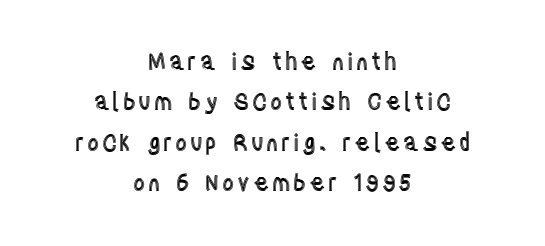
Q: Is the text italic (slanted)? A: No, it is upright.
Q: Is the text underlined? A: No.
Q: How is the paragraph aligned? A: Centered.
